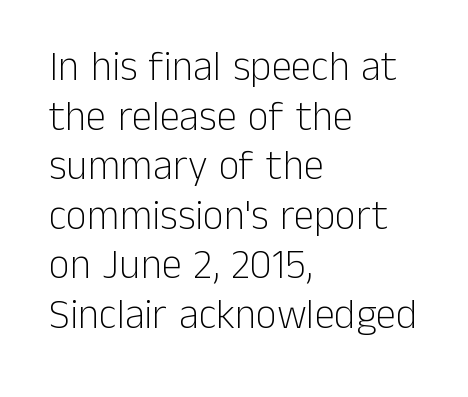
The image shows 41 px light sans-serif type, upright; set left-aligned, line spacing 1.21x, normal letter spacing, not underlined; low stroke contrast and a medium x-height.
